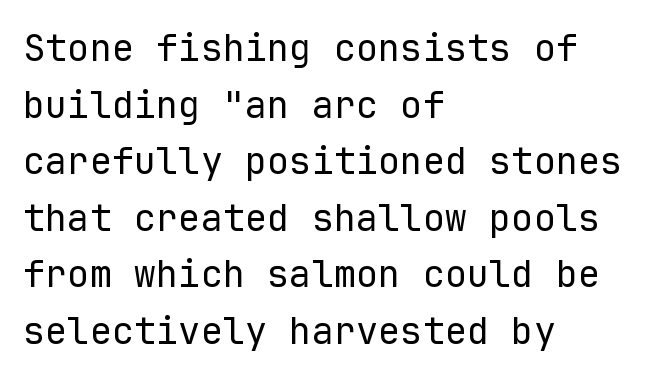
The typeface has the unassuming heft of standard copy or less. Each row of text sits above clean, open space. It's the straight-up-and-down kind of type. These lines are rendered in a fixed-pitch font.
